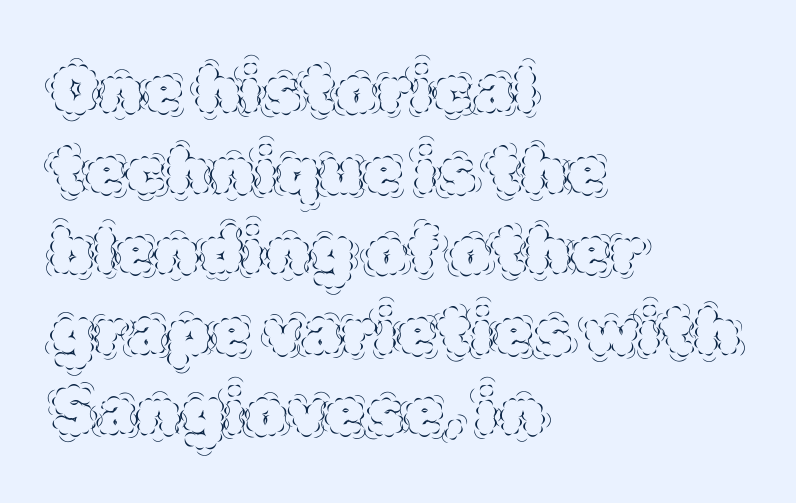
Q: Is the text bold? A: No.
Q: Is the text italic (slanted)? A: No, it is upright.
Q: Is the text underlined? A: No.
Q: How is the paragraph aligned? A: Left-aligned.
Q: Is the spacing between letters normal or unusually wide? A: Normal.
Q: Width (condensed, normal, or wide)? A: Normal.
Q: x-height? A: Large.
Q: Monospaced? A: No.
